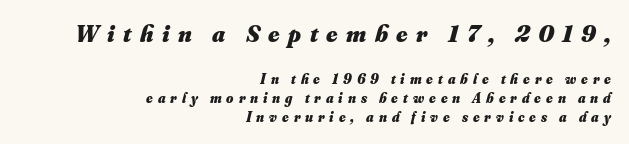
{"bold": "yes", "underline": "no", "align": "right", "line_spacing": "normal", "line_spacing_ratio": 1.36, "letter_spacing": "wide", "letter_spacing_em": 0.35, "larger_block": "first", "size_ratio": 1.71, "glyph_px": 24}
